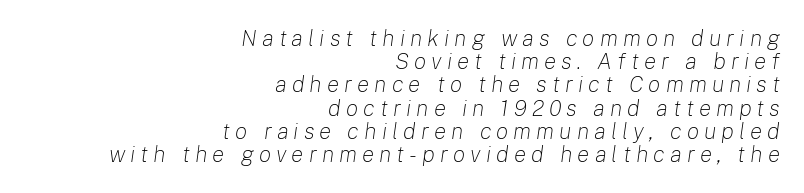
The image shows 23 px text type, italic (leaning right); set right-aligned, tight line spacing (1.01x), unusually wide letter spacing (+0.22 em), not underlined.
